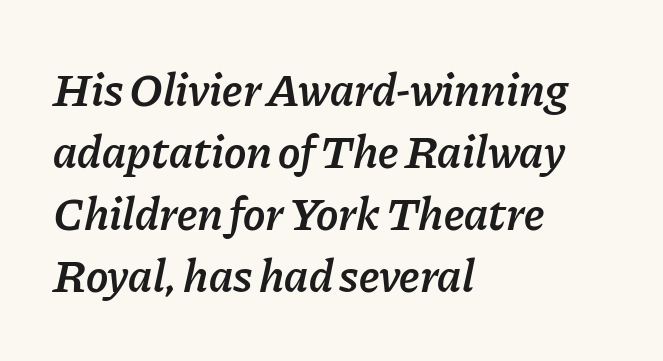
The image shows 47 px semibold type, italic (leaning right); set left-aligned, normal line spacing (1.32x), normal letter spacing, not underlined; low stroke contrast and a medium x-height.
